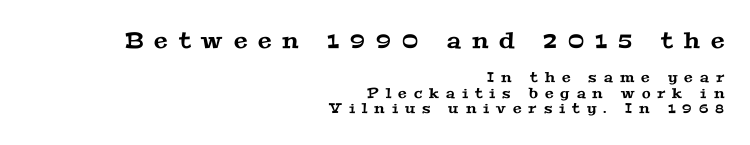
The image shows 22 px text type; set right-aligned, tight line spacing (1.11x), unusually wide letter spacing (+0.5 em), not underlined; the first (top) block is 1.57x larger.
